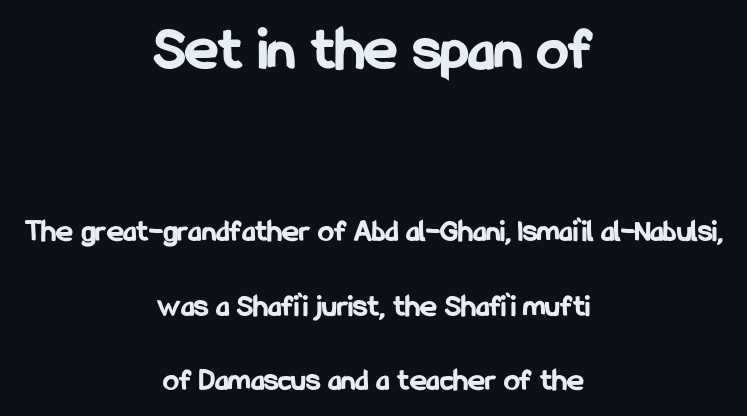
What's the leading like? Stretched, with rows far apart. How are the letters spaced? Ordinarily, with no added tracking. Block one is the big one; block two sits smaller underneath. The passage shown is typed in a proportional face where columns would drift. Where is the straight margin? There isn't one; the lines are centered.
